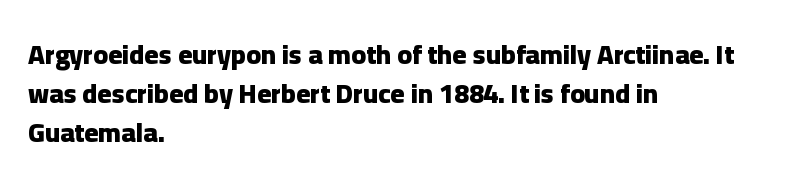
{"italic": "no", "bold": "yes", "underline": "no", "align": "left", "line_spacing": "normal", "line_spacing_ratio": 1.44, "letter_spacing": "normal", "letter_spacing_em": 0.0, "glyph_px": 27}
